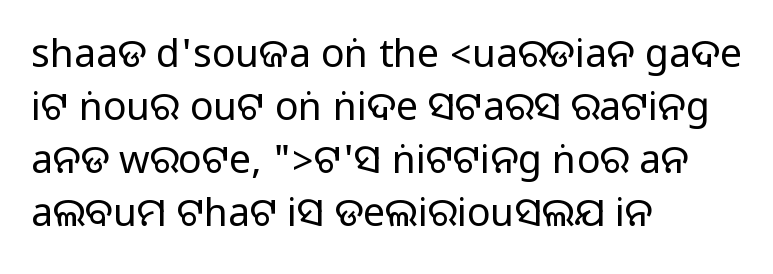
Note: no serifs on the glyphs. In terms of posture, this sample is upright. The gaps between neighbouring characters are ordinary and unremarkable. You could not count columns in this text — the font is proportionally spaced. Every row of glyphs begins at an identical x-position on the left.
